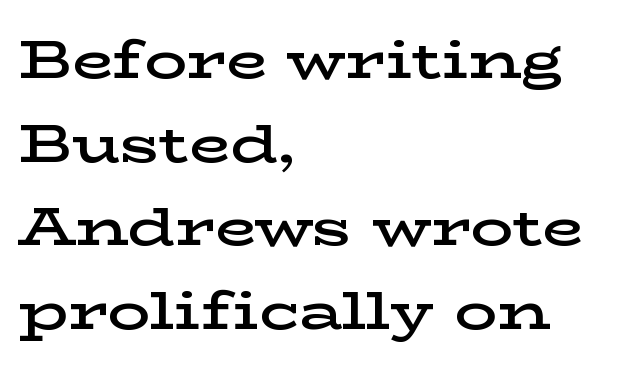
The image shows 53 px semibold, wide serif type, upright; set left-aligned, normal line spacing (1.58x), normal letter spacing, not underlined; low stroke contrast and a medium x-height.
